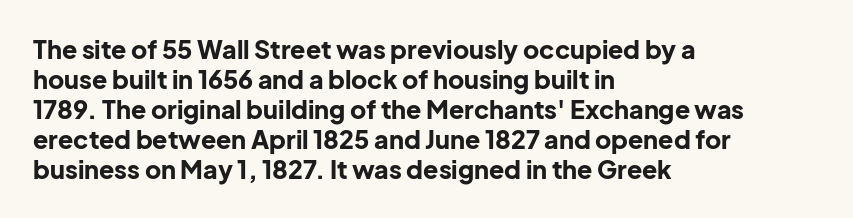
The image shows 25 px bold type, upright; set left-aligned, line spacing 1.2x, normal letter spacing, not underlined.
